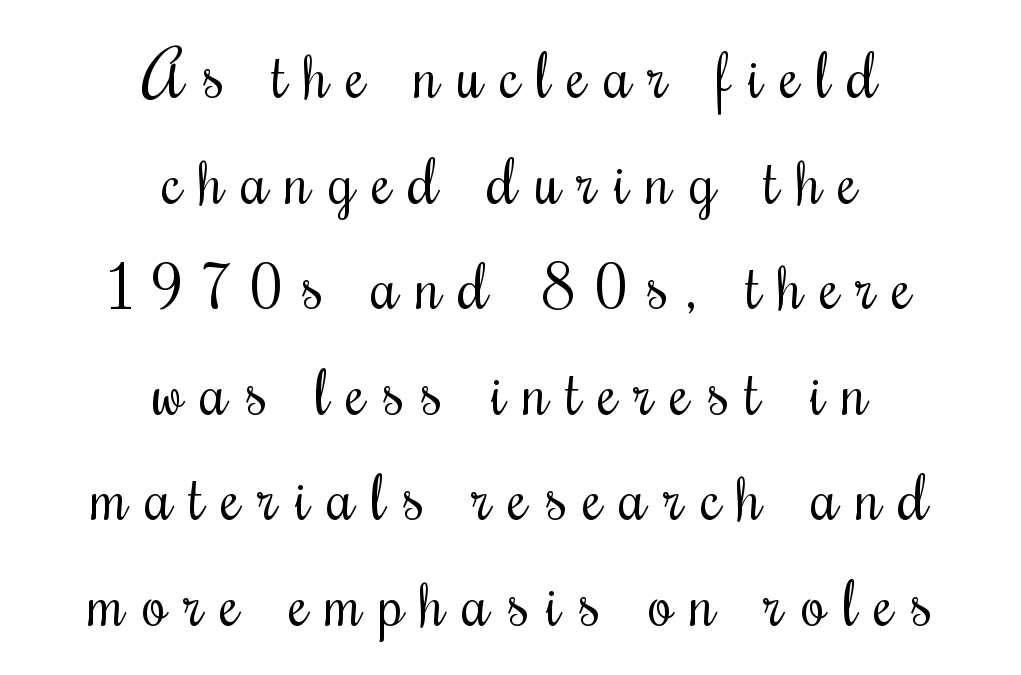
The image shows 64 px regular-weight, condensed serif type; set centered, normal line spacing (1.65x), unusually wide letter spacing (+0.27 em), not underlined; medium stroke contrast and a small x-height.
